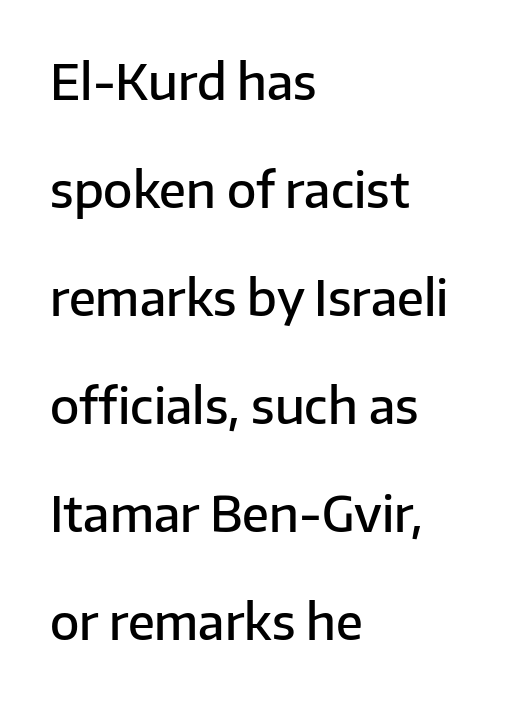
Is the type bold? Partly — it's a semibold, heavier than regular but not fully bold. Here the glyphs are tracked normally, forming tight word shapes. Decoration check: the copy has no underline. Widely set lines give the paragraph a tall, airy silhouette. The lines in this sample share a left origin and differ only in where they stop. Serifs: no, the terminals of the letterforms are clean.
